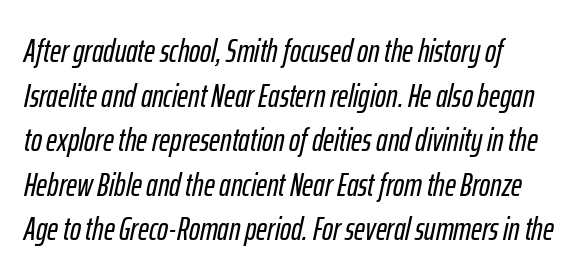
Q: Is the text italic (slanted)? A: Yes, it leans right by about 12 degrees.
Q: Is the text underlined? A: No.
Q: How is the paragraph aligned? A: Left-aligned.
Q: Is the spacing between letters normal or unusually wide? A: Normal.
Q: Is the spacing between lines tight, normal or loose? A: Normal.
Q: Width (condensed, normal, or wide)? A: Condensed.
Q: Stroke contrast? A: Low.
Q: x-height? A: Medium.
Q: Monospaced? A: No.
